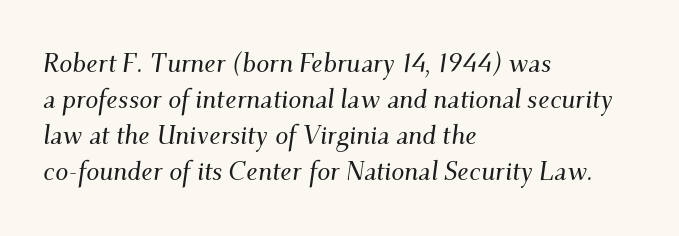
The image shows 26 px text type, italic (leaning right); set left-aligned, normal line spacing (1.38x), normal letter spacing, not underlined.
